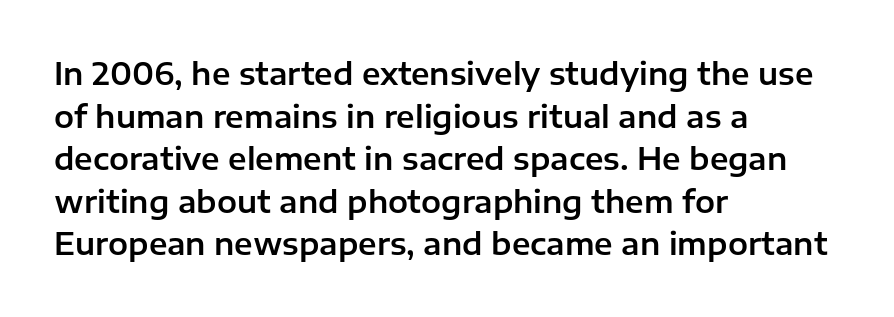
Q: Is the text italic (slanted)? A: No, it is upright.
Q: Is the typeface a serif or a sans-serif typeface? A: Sans-serif.
Q: Is the text underlined? A: No.
Q: How is the paragraph aligned? A: Left-aligned.
Q: Is the spacing between letters normal or unusually wide? A: Normal.
Q: Is the spacing between lines tight, normal or loose? A: Normal.
Q: Width (condensed, normal, or wide)? A: Normal.
Q: Stroke contrast? A: Low.
Q: x-height? A: Medium.
Q: Monospaced? A: No.
